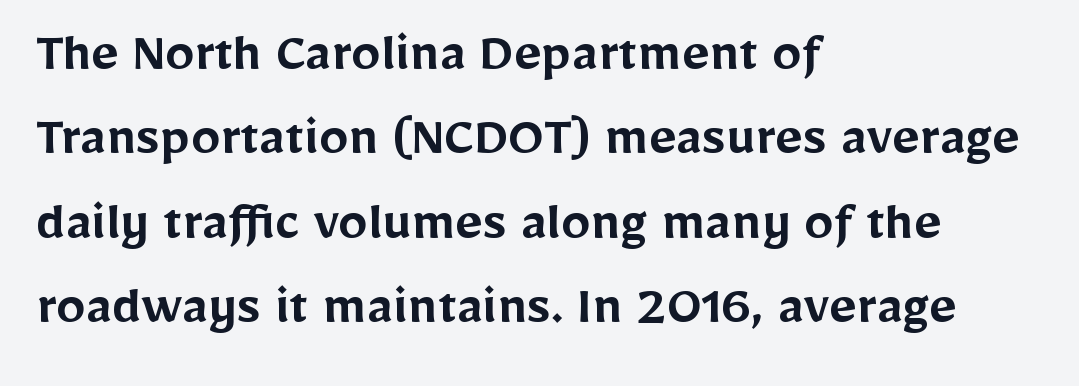
The type is set solid horizontally, with unmodified tracking. Posture: straight, roman, zero tilt. Its strokes are somewhat broadened, the hallmark of semibold type. This sample uses a sans-serif face. The rendering anchors every line to the left-hand side. The glyphs are unaccompanied by any horizontal stroke below them.
